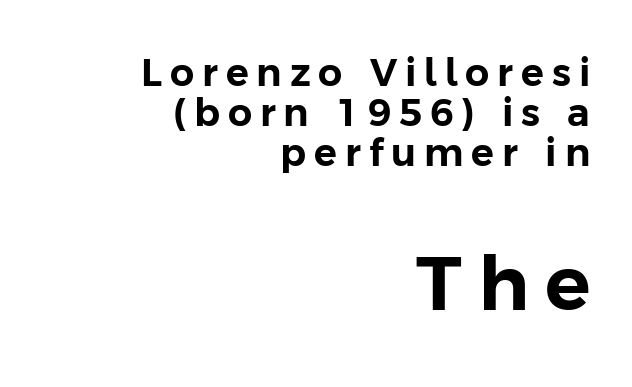
{"serif": "no", "italic": "no", "width": "normal", "stroke_contrast": "low", "x_height": "medium", "monospaced": "no", "underline": "no", "align": "right", "line_spacing": "tight", "line_spacing_ratio": 1.05, "letter_spacing": "wide", "letter_spacing_em": 0.21, "larger_block": "second", "size_ratio": 2.0, "glyph_px": 76}
